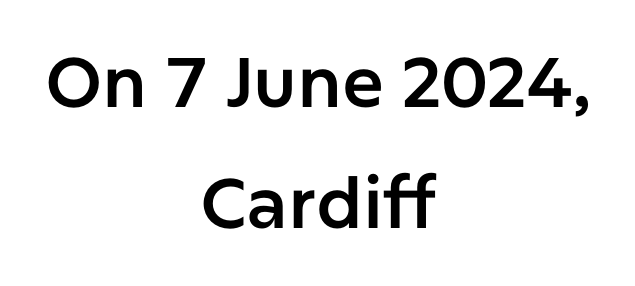
{"serif": "no", "italic": "no", "width": "normal", "stroke_contrast": "low", "x_height": "medium", "monospaced": "no", "underline": "no", "align": "center", "line_spacing_ratio": 1.73, "letter_spacing": "normal", "letter_spacing_em": 0.0, "glyph_px": 70}
